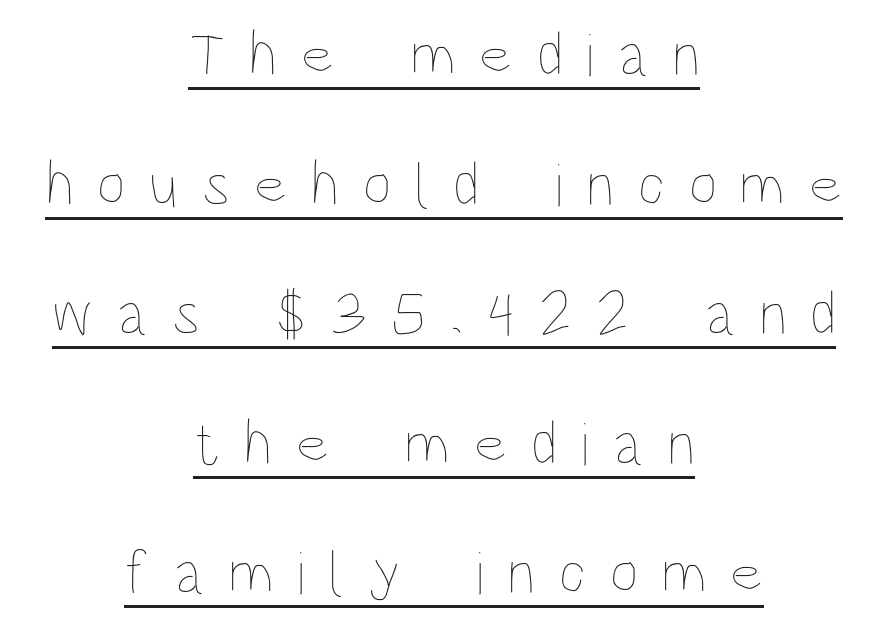
Q: Is the text bold? A: No.
Q: Is the text italic (slanted)? A: No, it is upright.
Q: Is the text underlined? A: Yes.
Q: How is the paragraph aligned? A: Centered.
Q: Is the spacing between letters normal or unusually wide? A: Unusually wide.
Q: Is the spacing between lines tight, normal or loose? A: Loose.
Q: Width (condensed, normal, or wide)? A: Condensed.
Q: Stroke contrast? A: Low.
Q: x-height? A: Large.
Q: Monospaced? A: No.
